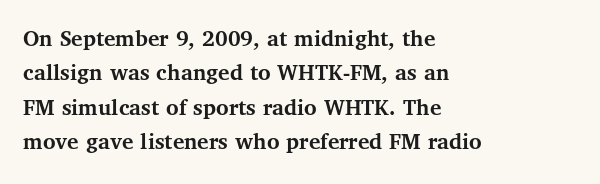
{"italic": "no", "bold": "yes", "underline": "no", "align": "left", "line_spacing": "normal", "line_spacing_ratio": 1.43, "letter_spacing": "normal", "letter_spacing_em": 0.0, "glyph_px": 24}
